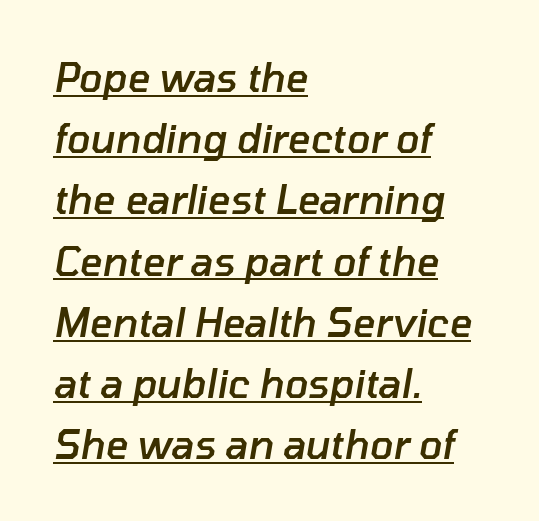
The characters look somewhat weighty, a semibold short of true bold. The space between consecutive lines is moderate. Underlining? Definitely there. These lines are set flush left with a ragged right edge. The horizontal fit of the characters is conventional and even.
